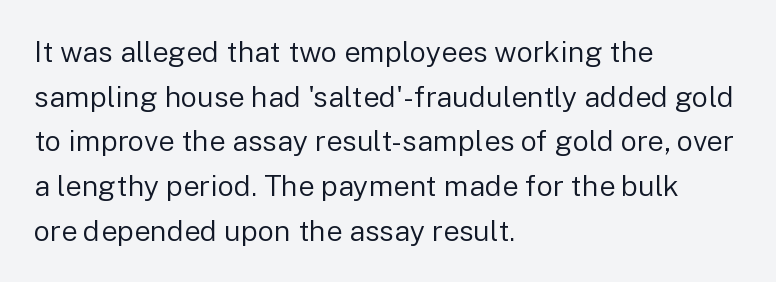
Q: Is the text bold? A: No.
Q: Is the text italic (slanted)? A: No, it is upright.
Q: Is the typeface a serif or a sans-serif typeface? A: Sans-serif.
Q: Is the text underlined? A: No.
Q: How is the paragraph aligned? A: Left-aligned.
Q: Is the spacing between letters normal or unusually wide? A: Normal.
Q: Is the spacing between lines tight, normal or loose? A: Normal.
Q: Width (condensed, normal, or wide)? A: Normal.
Q: Stroke contrast? A: Low.
Q: x-height? A: Medium.
Q: Monospaced? A: No.
